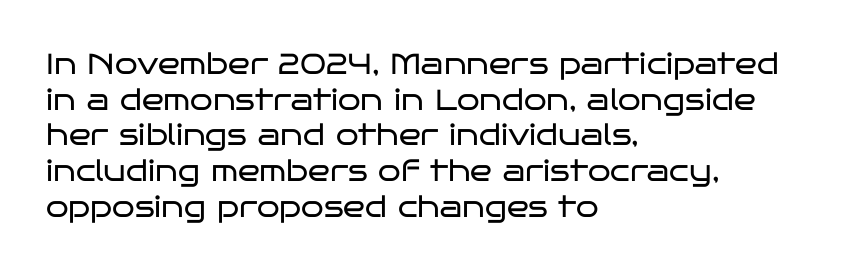
Q: Is the text bold? A: No.
Q: Is the text italic (slanted)? A: No, it is upright.
Q: Is the typeface a serif or a sans-serif typeface? A: Sans-serif.
Q: Is the text underlined? A: No.
Q: How is the paragraph aligned? A: Left-aligned.
Q: Is the spacing between letters normal or unusually wide? A: Normal.
Q: Width (condensed, normal, or wide)? A: Wide.
Q: Stroke contrast? A: Low.
Q: x-height? A: Large.
Q: Monospaced? A: No.
